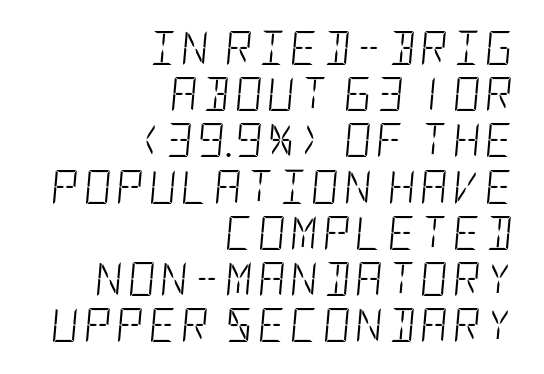
{"italic": "yes", "lean": "right", "slant_degrees": 5, "bold": "no", "weight": "light", "width": "condensed", "stroke_contrast": "low", "x_height": "large", "underline": "no", "align": "right", "line_spacing": "normal", "line_spacing_ratio": 1.36, "glyph_px": 34}
